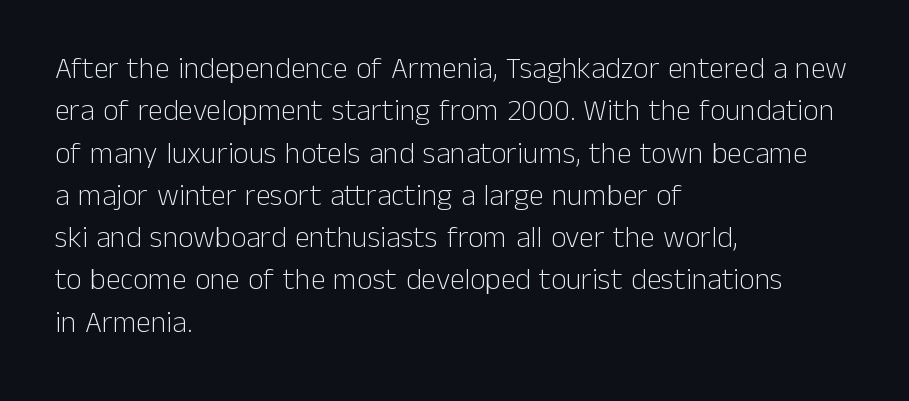
No italicization has been applied; the sample stays upright. Weight: not bold — regular or lighter. Varying glyph widths throughout — classic text-font behaviour. Each word holds together tightly as a unit, with standard inter-letter gaps. A classic flush-left, rag-right setting is used for this passage. The glyphs are unaccompanied by any horizontal stroke below them.
